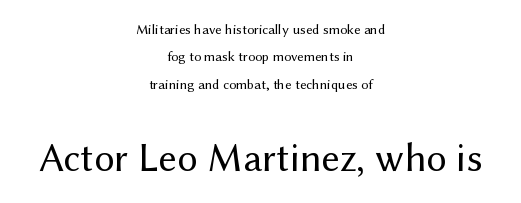
{"serif": "no", "italic": "no", "bold": "no", "weight": "regular", "width": "normal", "stroke_contrast": "medium", "x_height": "medium", "monospaced": "no", "underline": "no", "align": "center", "line_spacing": "loose", "line_spacing_ratio": 1.96, "letter_spacing": "normal", "letter_spacing_em": 0.0, "larger_block": "second", "size_ratio": 2.86, "glyph_px": 40}
